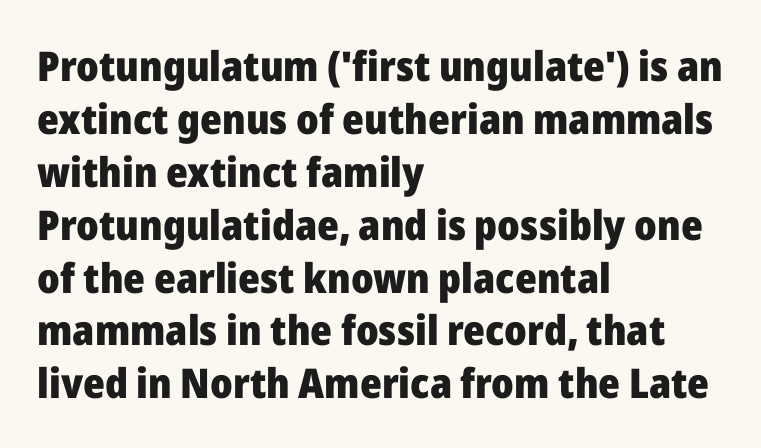
Q: Is the text bold? A: Yes.
Q: Is the text italic (slanted)? A: No, it is upright.
Q: Is the typeface a serif or a sans-serif typeface? A: Sans-serif.
Q: Is the text underlined? A: No.
Q: How is the paragraph aligned? A: Left-aligned.
Q: Is the spacing between letters normal or unusually wide? A: Normal.
Q: Is the spacing between lines tight, normal or loose? A: Normal.
Q: Width (condensed, normal, or wide)? A: Normal.
Q: Stroke contrast? A: Low.
Q: x-height? A: Medium.
Q: Monospaced? A: No.
